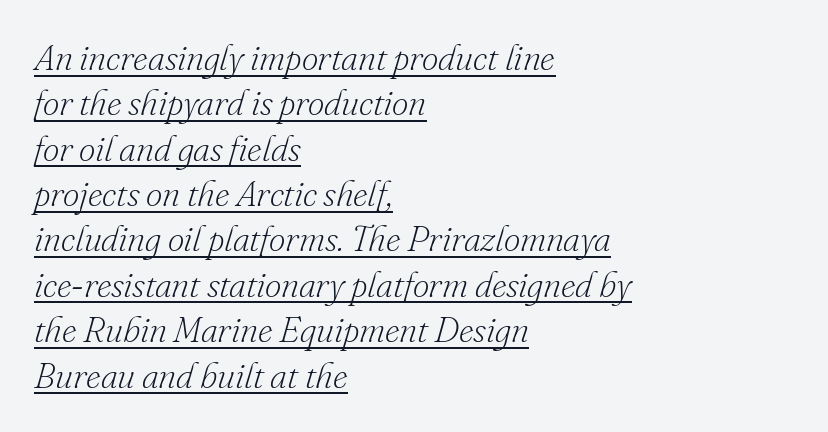
Emphasis-style slanted type is in use. The face used here is seriffed, in the tradition of book romans. Vertically, the passage feels balanced, rows spaced as you'd expect. A light-to-regular cut is what we see here. The setting favours the left margin, as ordinary paragraphs usually do.
